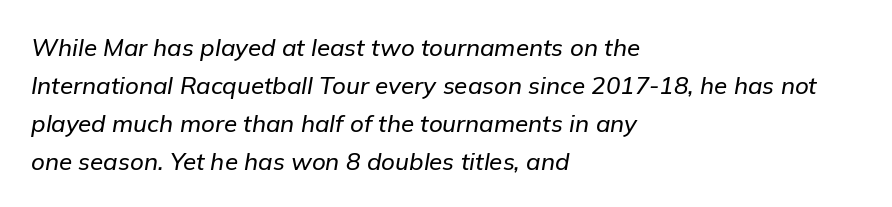
The image shows 24 px text type, italic (leaning right); set left-aligned, normal line spacing (1.58x), normal letter spacing, not underlined.
